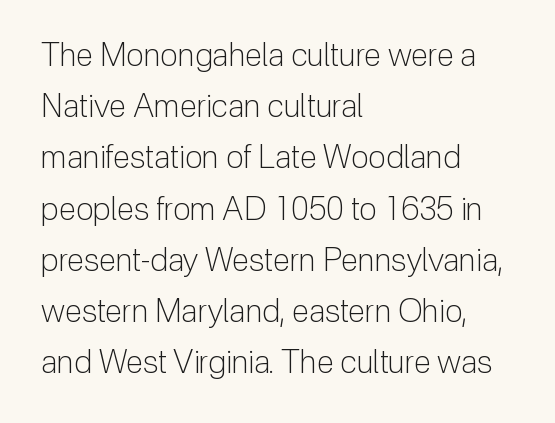
{"serif": "no", "italic": "no", "bold": "no", "weight": "light", "width": "normal", "stroke_contrast": "low", "x_height": "medium", "monospaced": "no", "underline": "no", "align": "left", "line_spacing": "normal", "line_spacing_ratio": 1.6, "letter_spacing": "normal", "letter_spacing_em": 0.0, "glyph_px": 32}
